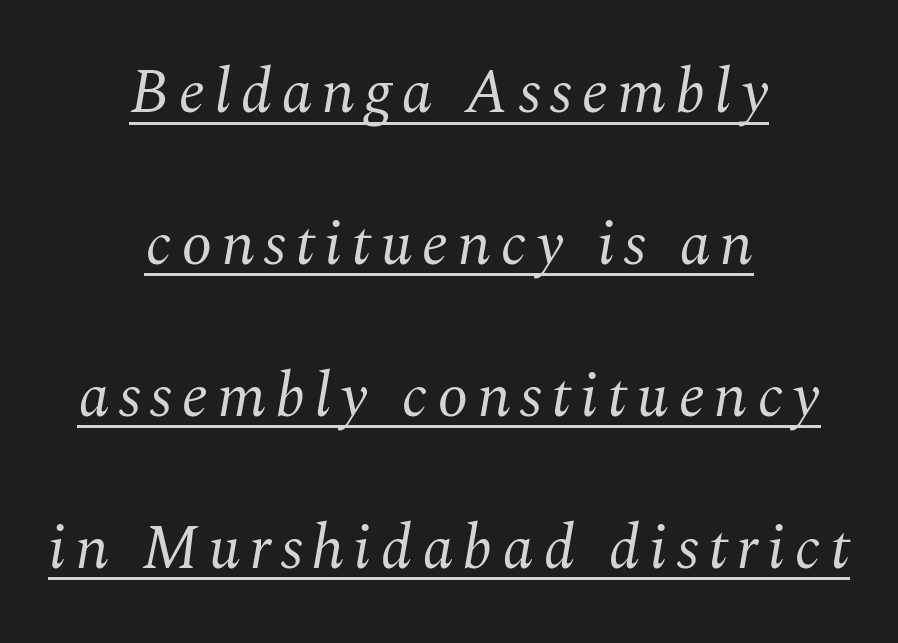
The image shows 62 px regular-weight serif type, italic (leaning right); set centered, loose line spacing (2.45x), underlined; medium stroke contrast and a medium x-height.
